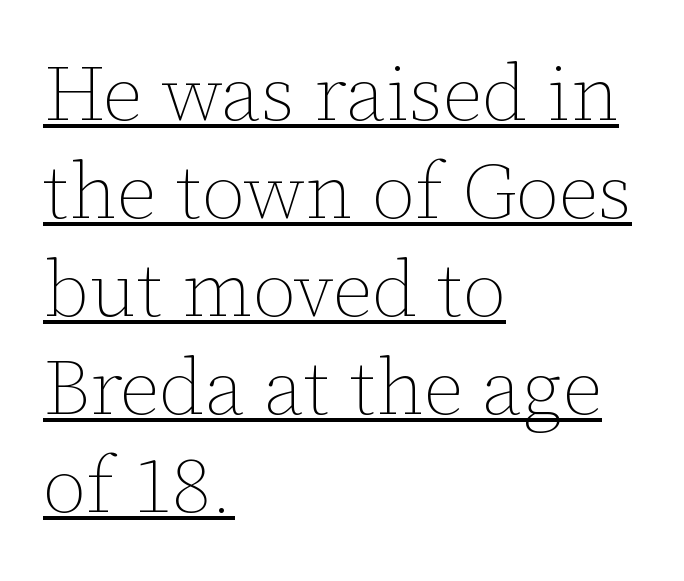
{"italic": "no", "bold": "no", "weight": "thin", "width": "normal", "stroke_contrast": "low", "x_height": "medium", "monospaced": "no", "underline": "yes", "align": "left", "line_spacing_ratio": 1.24, "letter_spacing": "normal", "letter_spacing_em": 0.0, "glyph_px": 79}
